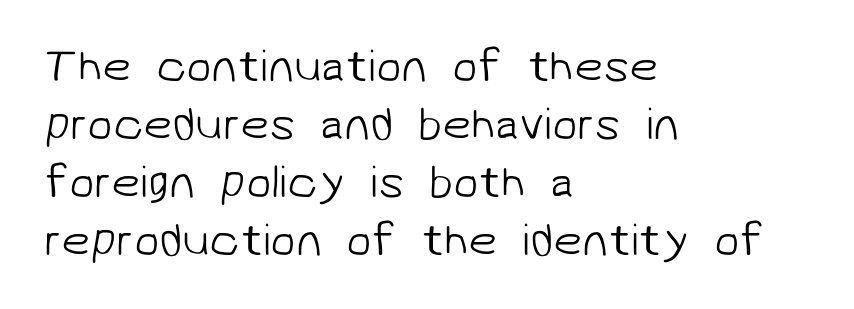
{"serif": "no", "bold": "no", "weight": "light", "width": "normal", "stroke_contrast": "low", "x_height": "medium", "monospaced": "no", "underline": "no", "align": "left", "line_spacing": "normal", "line_spacing_ratio": 1.26, "letter_spacing": "normal", "letter_spacing_em": 0.0, "glyph_px": 46}
